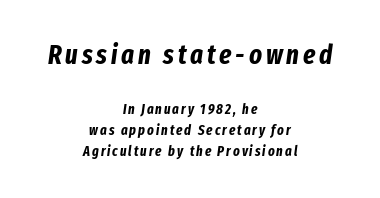
The image shows 27 px bold type, italic (leaning right); set centered, normal line spacing (1.49x), not underlined; the first (top) block is 1.93x larger.
